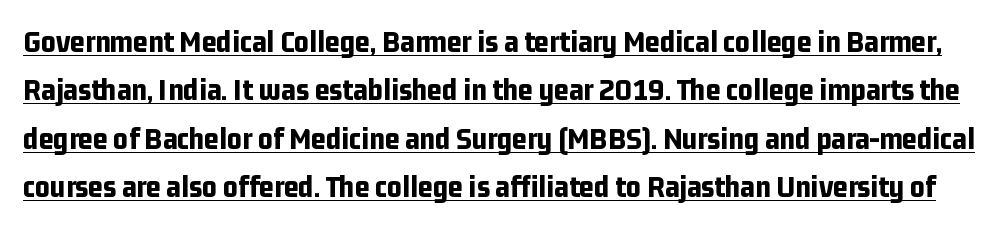
{"serif": "no", "italic": "no", "bold": "yes", "weight": "bold", "width": "condensed", "stroke_contrast": "low", "x_height": "medium", "monospaced": "no", "underline": "yes", "line_spacing": "normal", "line_spacing_ratio": 1.51, "letter_spacing": "normal", "letter_spacing_em": 0.0, "glyph_px": 32}
